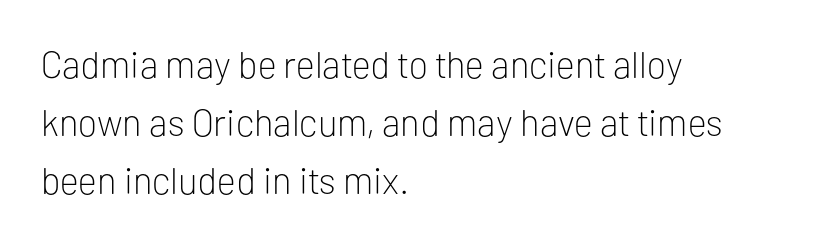
Every stem runs plumb, perpendicular to the baseline. Short note: letters normally spaced. Typeset ragged right — the left edge is the straight one. What's the leading like? Ordinary, nothing unusual. A quiet, ordinary-to-light weight characterises the typeface.
